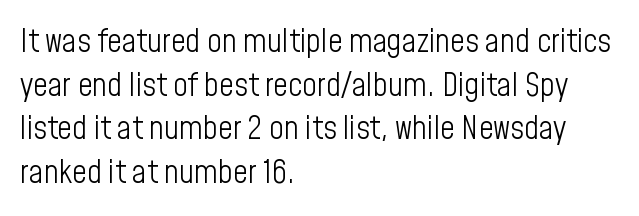
To sum up the face: it is a sans, with no serifs. Leftover space on each line is placed entirely after the last word. Just letters on the line, the space beneath them empty. No letter is thick-stroked: the sample isn't bold. The letters sit at their default tracking, neither squeezed nor spread.
